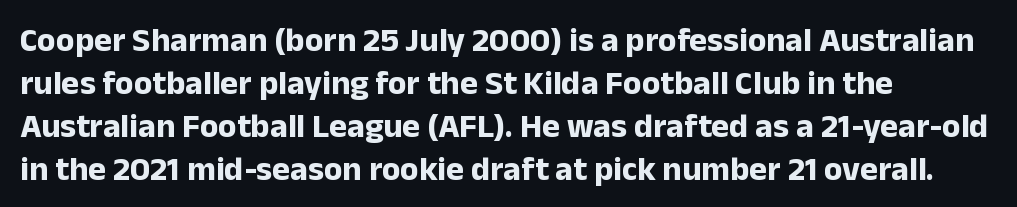
{"serif": "no", "italic": "no", "bold": "yes", "weight": "bold", "width": "normal", "stroke_contrast": "low", "x_height": "medium", "monospaced": "no", "underline": "no", "align": "left", "line_spacing": "normal", "line_spacing_ratio": 1.26, "letter_spacing": "normal", "letter_spacing_em": 0.0, "glyph_px": 34}
